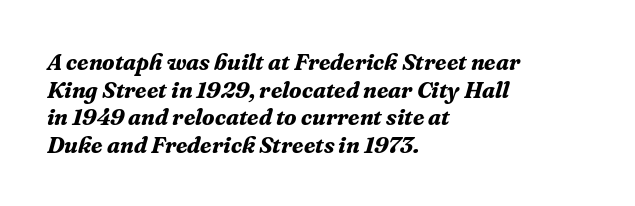
The image shows 23 px bold type, italic (leaning right); set left-aligned, line spacing 1.2x, normal letter spacing, not underlined.
